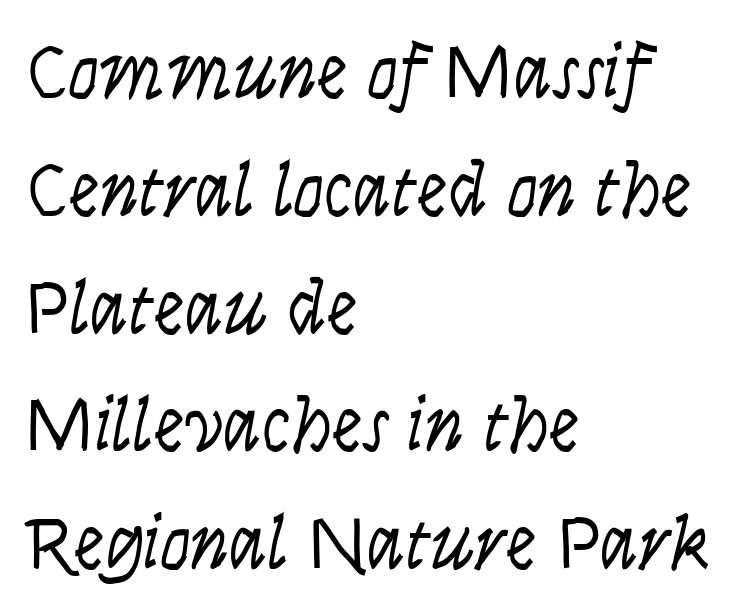
{"serif": "no", "bold": "no", "weight": "light", "width": "condensed", "stroke_contrast": "low", "x_height": "large", "monospaced": "no", "underline": "no", "align": "left", "line_spacing": "normal", "line_spacing_ratio": 1.53, "letter_spacing": "normal", "letter_spacing_em": 0.0, "glyph_px": 77}
